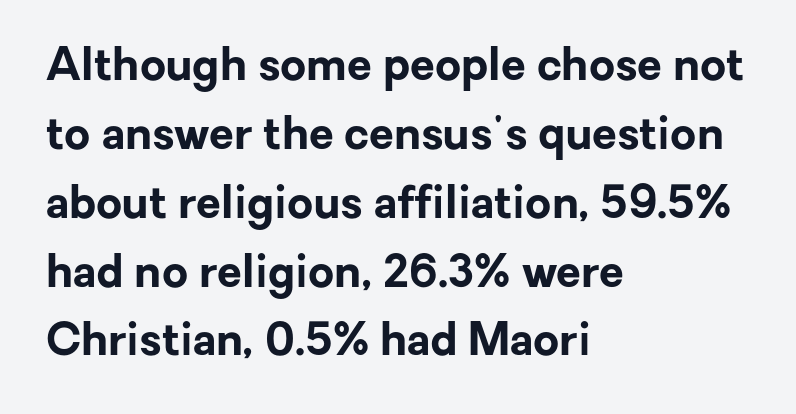
Q: Is the text bold? A: Yes.
Q: Is the text italic (slanted)? A: No, it is upright.
Q: Is the typeface a serif or a sans-serif typeface? A: Sans-serif.
Q: Is the text underlined? A: No.
Q: How is the paragraph aligned? A: Left-aligned.
Q: Is the spacing between letters normal or unusually wide? A: Normal.
Q: Is the spacing between lines tight, normal or loose? A: Normal.
Q: Width (condensed, normal, or wide)? A: Normal.
Q: Stroke contrast? A: Low.
Q: x-height? A: Medium.
Q: Monospaced? A: No.
